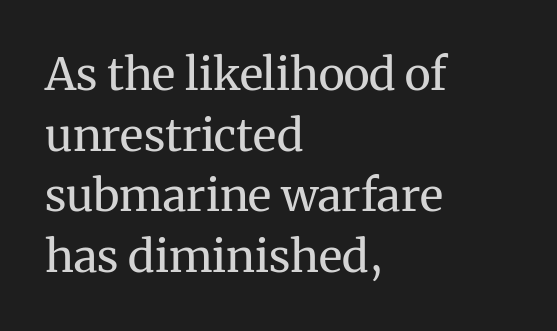
Q: Is the text bold? A: No.
Q: Is the text italic (slanted)? A: No, it is upright.
Q: Is the typeface a serif or a sans-serif typeface? A: Serif.
Q: Is the text underlined? A: No.
Q: How is the paragraph aligned? A: Left-aligned.
Q: Is the spacing between letters normal or unusually wide? A: Normal.
Q: Is the spacing between lines tight, normal or loose? A: Normal.
Q: Width (condensed, normal, or wide)? A: Normal.
Q: Stroke contrast? A: Medium.
Q: x-height? A: Medium.
Q: Monospaced? A: No.
